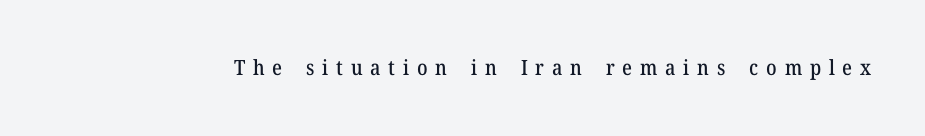
Q: Is the text italic (slanted)? A: No, it is upright.
Q: Is the text underlined? A: No.
Q: Is the spacing between letters normal or unusually wide? A: Unusually wide.
